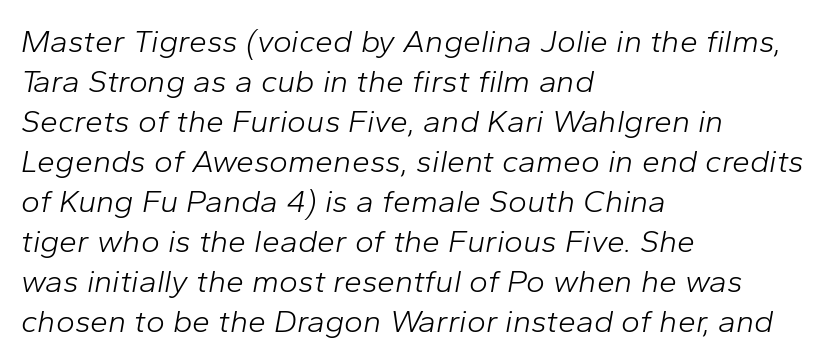
Q: Is the text bold? A: No.
Q: Is the text italic (slanted)? A: Yes, it leans right by about 10 degrees.
Q: Is the text underlined? A: No.
Q: How is the paragraph aligned? A: Left-aligned.
Q: Is the spacing between letters normal or unusually wide? A: Normal.
Q: Is the spacing between lines tight, normal or loose? A: Normal.
Q: Width (condensed, normal, or wide)? A: Normal.
Q: Stroke contrast? A: Low.
Q: x-height? A: Medium.
Q: Monospaced? A: No.
